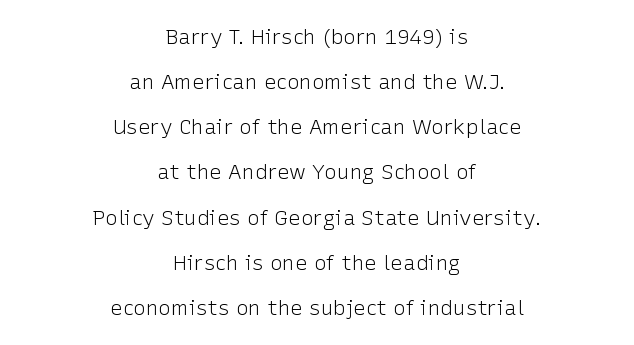
Q: Is the text bold? A: No.
Q: Is the text italic (slanted)? A: No, it is upright.
Q: Is the text underlined? A: No.
Q: How is the paragraph aligned? A: Centered.
Q: Is the spacing between letters normal or unusually wide? A: Normal.
Q: Is the spacing between lines tight, normal or loose? A: Loose.
